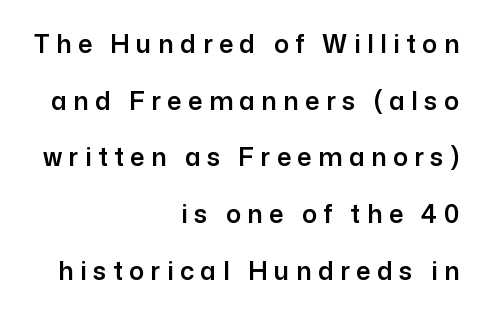
Every character sits straight up, as roman type does. Compared with typical paragraphs, the rows here are farther apart. Where is the straight margin? On the right. A bare baseline throughout the passage. Substantial extra tracking has been applied to these lines.
